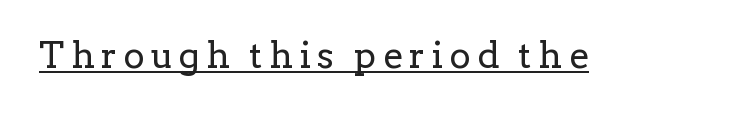
Q: Is the text bold? A: No.
Q: Is the text italic (slanted)? A: No, it is upright.
Q: Is the typeface a serif or a sans-serif typeface? A: Serif.
Q: Is the text underlined? A: Yes.
Q: Width (condensed, normal, or wide)? A: Normal.
Q: Stroke contrast? A: Low.
Q: x-height? A: Medium.
Q: Monospaced? A: No.
